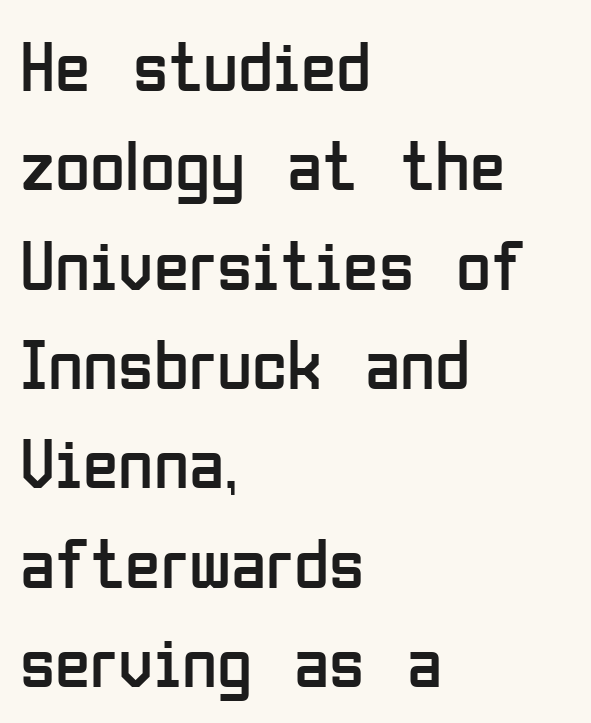
Q: Is the text bold? A: No.
Q: Is the text italic (slanted)? A: No, it is upright.
Q: Is the typeface a serif or a sans-serif typeface? A: Sans-serif.
Q: Is the text underlined? A: No.
Q: How is the paragraph aligned? A: Left-aligned.
Q: Is the spacing between letters normal or unusually wide? A: Normal.
Q: Is the spacing between lines tight, normal or loose? A: Normal.
Q: Width (condensed, normal, or wide)? A: Condensed.
Q: Stroke contrast? A: Low.
Q: x-height? A: Medium.
Q: Monospaced? A: No.
